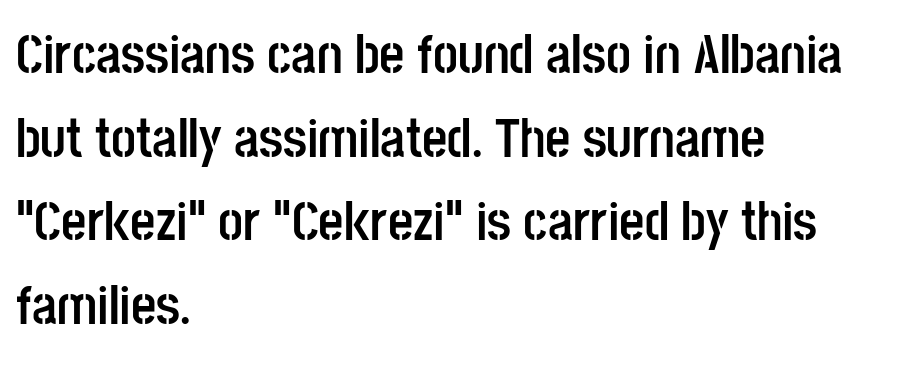
{"serif": "no", "italic": "no", "bold": "yes", "weight": "semibold", "width": "condensed", "stroke_contrast": "low", "x_height": "large", "monospaced": "no", "underline": "no", "align": "left", "line_spacing": "normal", "line_spacing_ratio": 1.52, "letter_spacing": "normal", "letter_spacing_em": 0.0, "glyph_px": 55}
